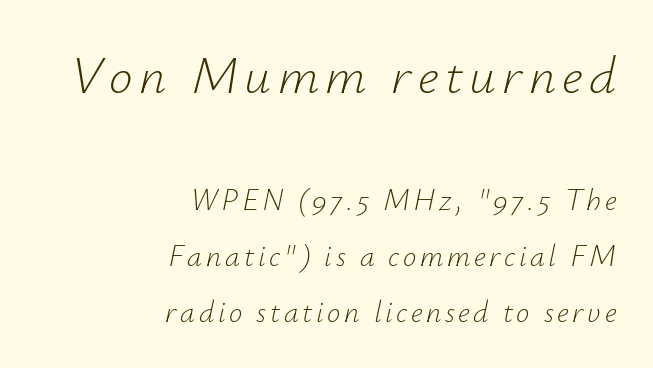
The image shows 53 px light type, italic (leaning right); set right-aligned, line spacing 1.86x, not underlined; the first (top) block is 1.77x larger; low stroke contrast and a small x-height.
